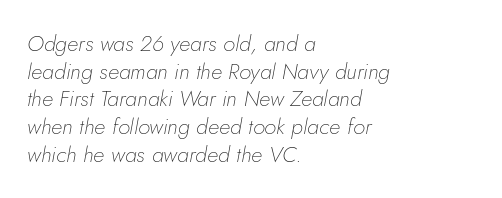
The image shows 22 px text type, italic (leaning right); set left-aligned, normal line spacing (1.26x), normal letter spacing, not underlined.
